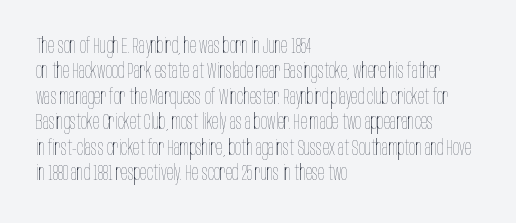
A bare baseline throughout the passage. Line beginnings align vertically; line endings do not. This sample uses plain, unmodified letter spacing. Posture: straight, roman, zero tilt. Is this a heavy cut? Hardly; it is regular or lighter.
